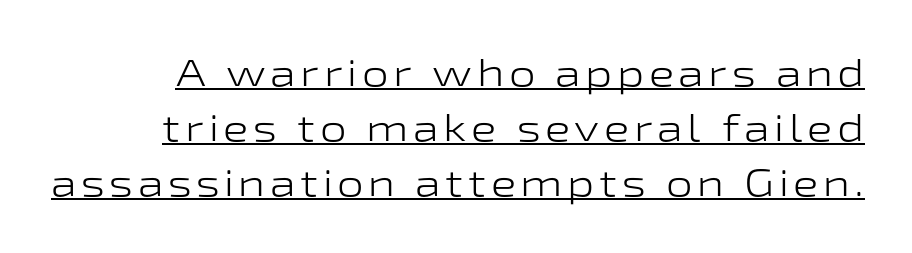
Q: Is the text bold? A: No.
Q: Is the text italic (slanted)? A: No, it is upright.
Q: Is the typeface a serif or a sans-serif typeface? A: Sans-serif.
Q: Is the text underlined? A: Yes.
Q: Is the spacing between lines tight, normal or loose? A: Normal.
Q: Width (condensed, normal, or wide)? A: Wide.
Q: Stroke contrast? A: Low.
Q: x-height? A: Medium.
Q: Monospaced? A: No.
